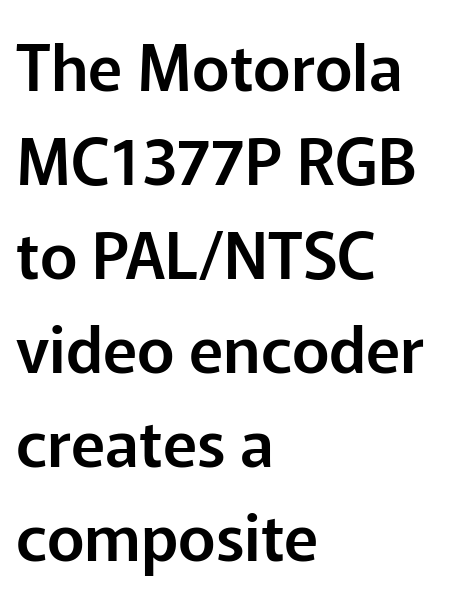
These lines stack with their left ends in a neat column. The typography opts for an upright posture over an oblique one. The typeface chosen for these lines omits serifs. The block of text has a typical density, with ordinary space between rows. Decoration check: the copy has no underline.
